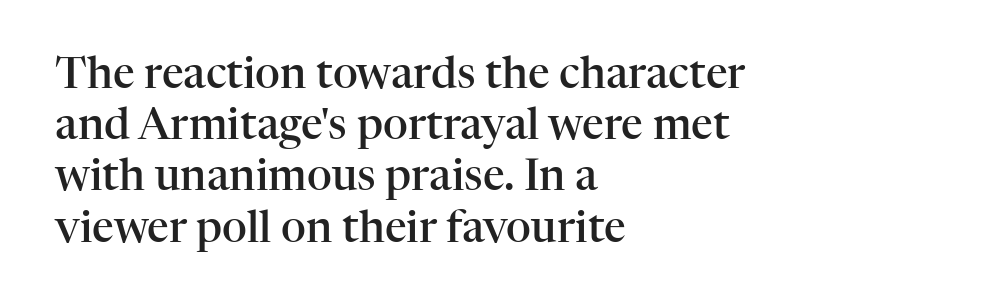
Every character sits straight up, as roman type does. The lines are quadded left. Rule under the text: the space is simply empty. Unlike a clean sans, this face finishes its strokes with serifs.
